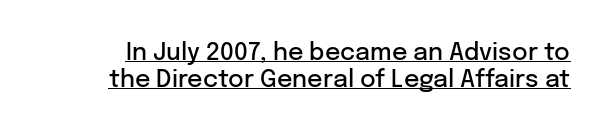
Q: Is the text bold? A: Semi-bold.
Q: Is the text italic (slanted)? A: No, it is upright.
Q: Is the text underlined? A: Yes.
Q: Is the spacing between letters normal or unusually wide? A: Normal.
Q: Is the spacing between lines tight, normal or loose? A: Tight.
